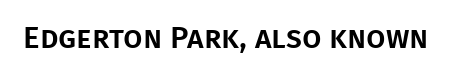
{"serif": "no", "italic": "no", "width": "normal", "stroke_contrast": "low", "x_height": "large", "monospaced": "no", "underline": "no", "letter_spacing": "normal", "letter_spacing_em": 0.0, "glyph_px": 31}
